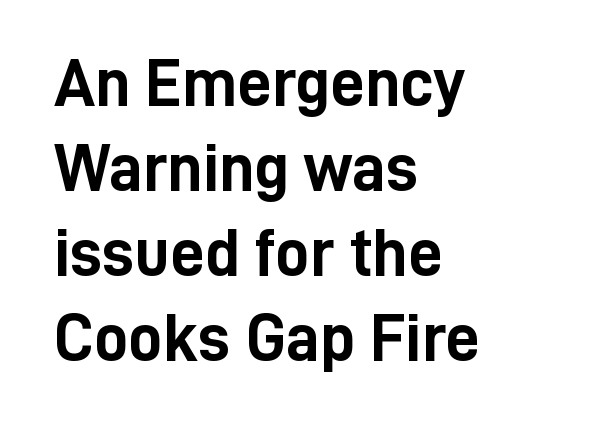
Q: Is the text bold? A: Yes.
Q: Is the text italic (slanted)? A: No, it is upright.
Q: Is the typeface a serif or a sans-serif typeface? A: Sans-serif.
Q: Is the text underlined? A: No.
Q: How is the paragraph aligned? A: Left-aligned.
Q: Is the spacing between letters normal or unusually wide? A: Normal.
Q: Is the spacing between lines tight, normal or loose? A: Normal.
Q: Width (condensed, normal, or wide)? A: Condensed.
Q: Stroke contrast? A: Low.
Q: x-height? A: Medium.
Q: Monospaced? A: No.
